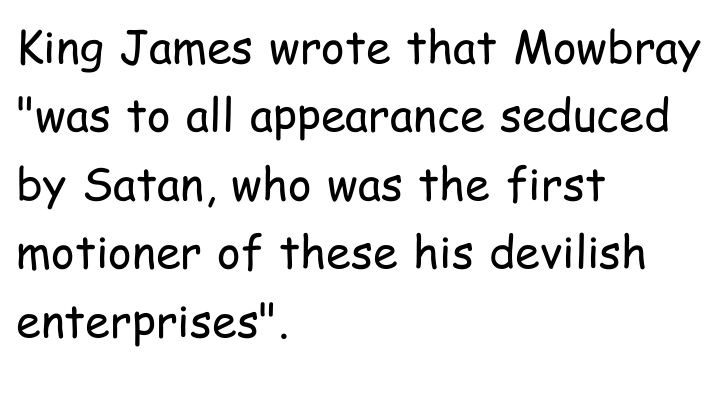
Q: Is the text bold? A: No.
Q: Is the text italic (slanted)? A: No, it is upright.
Q: Is the typeface a serif or a sans-serif typeface? A: Sans-serif.
Q: Is the text underlined? A: No.
Q: How is the paragraph aligned? A: Left-aligned.
Q: Is the spacing between letters normal or unusually wide? A: Normal.
Q: Is the spacing between lines tight, normal or loose? A: Normal.
Q: Width (condensed, normal, or wide)? A: Condensed.
Q: Stroke contrast? A: Low.
Q: x-height? A: Medium.
Q: Monospaced? A: No.
